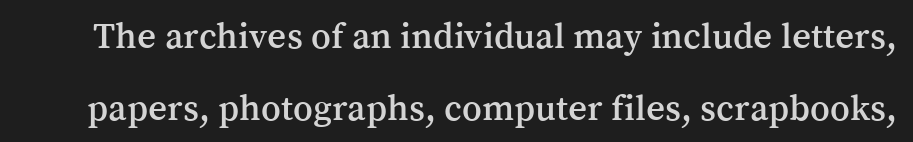
Do the characters align in a grid? No, the font is proportional. It's the straight-up-and-down kind of type. Words appear dense and cohesive because spacing is normal. This rendering features lettering with no underline. Does the type have serifs? Yes, each stem ends in a small foot. The passage shown stacks its lines with a broad gap.
